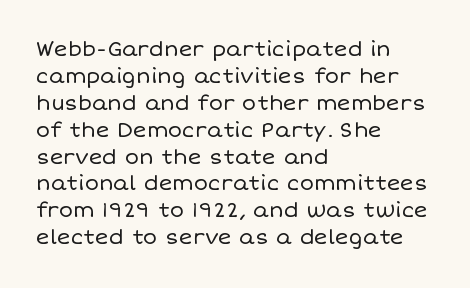
These lines keep a tight, regular rhythm from letter to letter. The rows are spaced the way most documents space them. Nothing heavy about these letters — not bold at all. A roman cut, with each character standing at attention. Check under the words: just untouched page. All the whitespace from short lines collects on the right.
